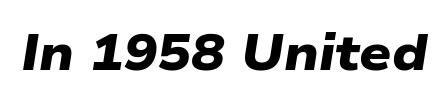
The image shows 50 px heavy, wide sans-serif type; set normal letter spacing, not underlined; low stroke contrast and a medium x-height.
